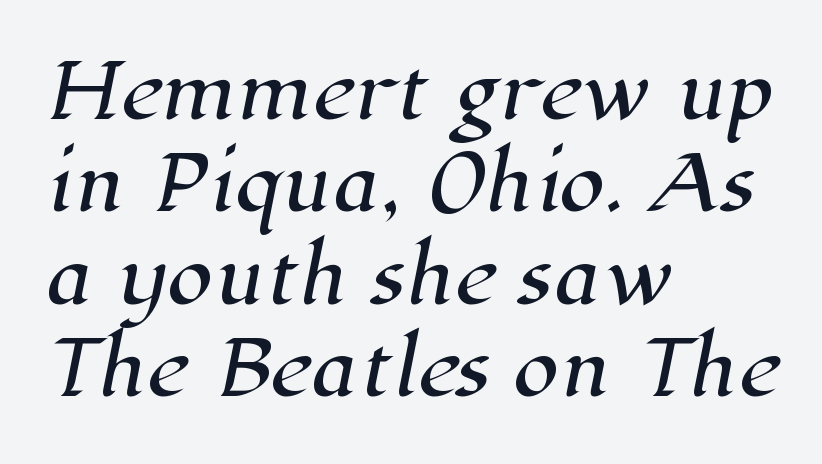
Each line starts at the same left margin while the right side varies. Typographically, this falls in the serif category. Words float on clear page, feet unadorned. Spacing verdict: proportional, widths tailored to each character.
